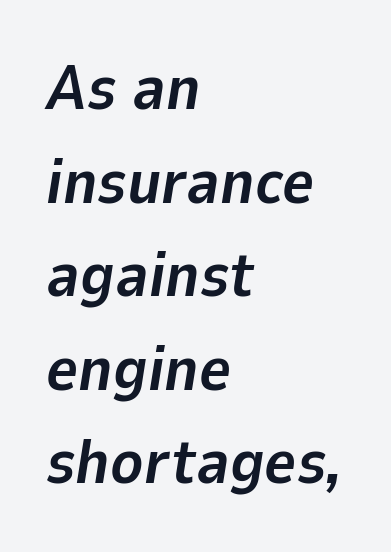
The rendering uses a moderate line-height, typical for paragraphs. Beneath every word, the page is bare. Spacing between characters is what you'd get straight out of the box. Do the characters align in a grid? No, the font is proportional.
